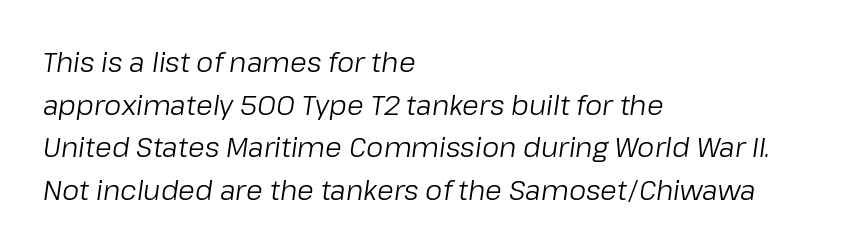
{"italic": "yes", "lean": "right", "slant_degrees": 8, "bold": "no", "underline": "no", "align": "left", "line_spacing": "normal", "line_spacing_ratio": 1.58, "letter_spacing": "normal", "letter_spacing_em": 0.0, "glyph_px": 27}
